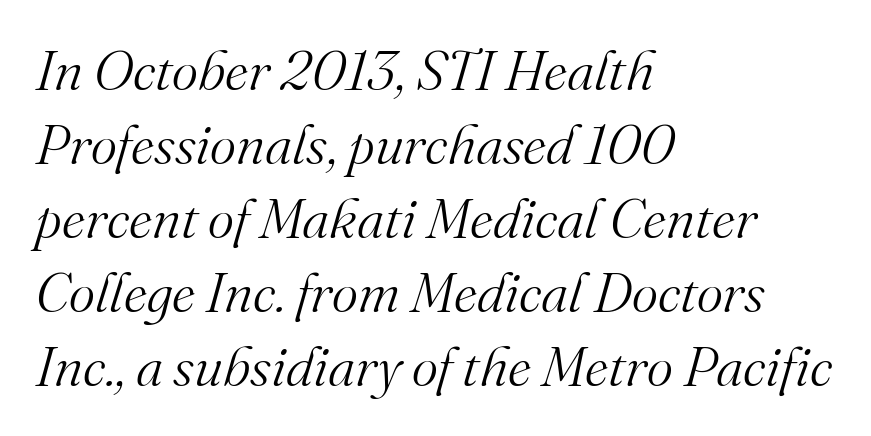
Q: Is the text bold? A: No.
Q: Is the text italic (slanted)? A: Yes, it leans right by about 16 degrees.
Q: Is the typeface a serif or a sans-serif typeface? A: Serif.
Q: Is the text underlined? A: No.
Q: How is the paragraph aligned? A: Left-aligned.
Q: Is the spacing between letters normal or unusually wide? A: Normal.
Q: Is the spacing between lines tight, normal or loose? A: Normal.
Q: Width (condensed, normal, or wide)? A: Normal.
Q: Stroke contrast? A: Medium.
Q: x-height? A: Small.
Q: Monospaced? A: No.
